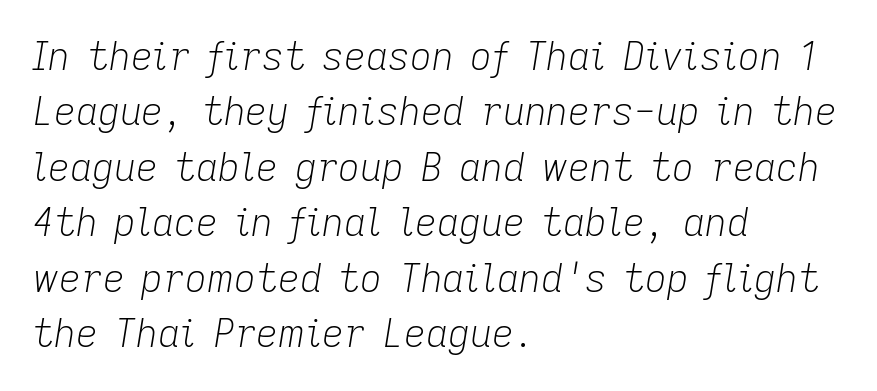
{"italic": "yes", "lean": "right", "slant_degrees": 9, "bold": "no", "weight": "light", "width": "normal", "stroke_contrast": "low", "x_height": "medium", "monospaced": "no", "underline": "no", "align": "left", "line_spacing": "normal", "line_spacing_ratio": 1.46, "letter_spacing": "normal", "letter_spacing_em": 0.0, "glyph_px": 38}
